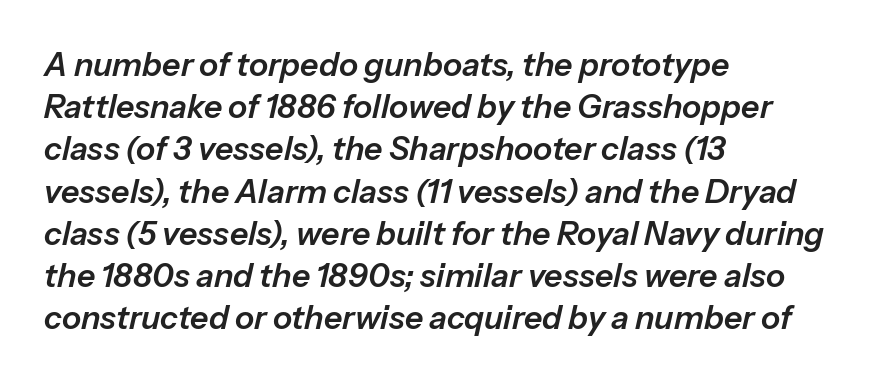
{"italic": "yes", "lean": "right", "slant_degrees": 13, "width": "normal", "stroke_contrast": "low", "x_height": "medium", "monospaced": "no", "underline": "no", "align": "left", "line_spacing": "normal", "line_spacing_ratio": 1.32, "letter_spacing": "normal", "letter_spacing_em": 0.0, "glyph_px": 32}
